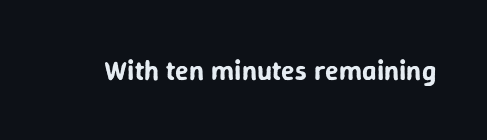
Tracking here is standard; glyphs follow each other at the usual distance. You can tell it's not italic because the verticals are truly vertical. Typographically, this falls in the sans-serif category. The letters advance in unequal steps, a hallmark of proportional type. No word sits above an underline.
